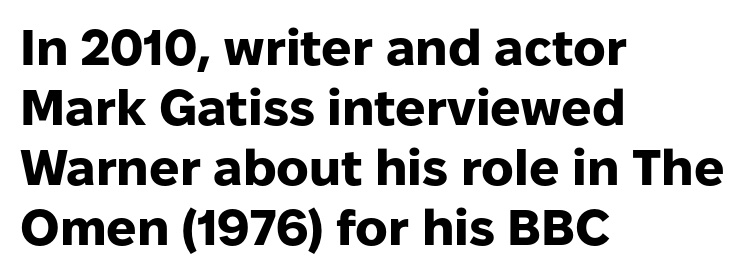
Proportional: the letters do not fall into vertical columns. What kind of face is this? One without serifs — a sans. The zone under the glyphs is completely vacant. In terms of weight, the rendering is a true, heavy bold. Standard letterfit; no display-style spreading of the glyphs. This rendering uses left alignment, leaving the right contour irregular.
